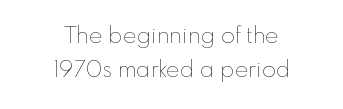
The image shows 23 px text type, upright; set centered, normal line spacing (1.5x), normal letter spacing, not underlined.
